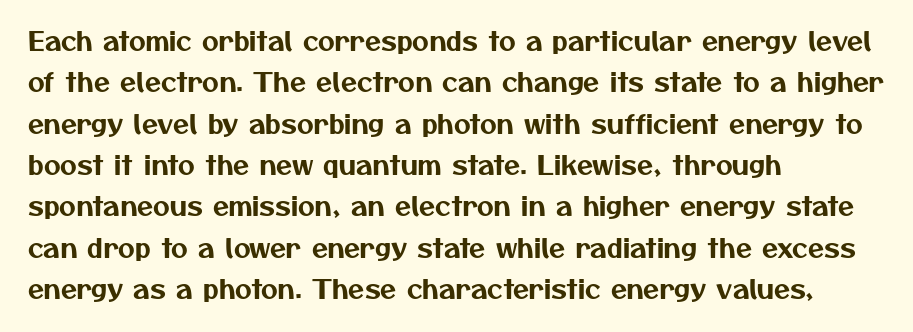
The image shows 26 px text type; set left-aligned, normal line spacing (1.59x), normal letter spacing, not underlined.
